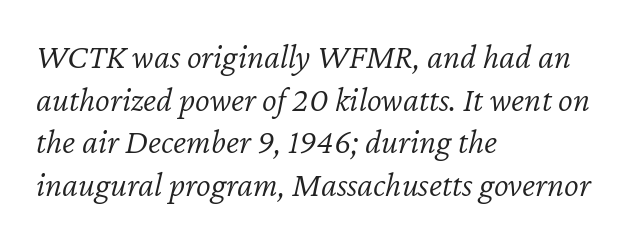
Tracking here is standard; glyphs follow each other at the usual distance. Descenders hang freely into open space. You could not count columns in this text — the font is proportionally spaced. The rag falls on the right side of this text block. Is the type heavy? It reads as light-to-regular instead. Quick note: italic.
